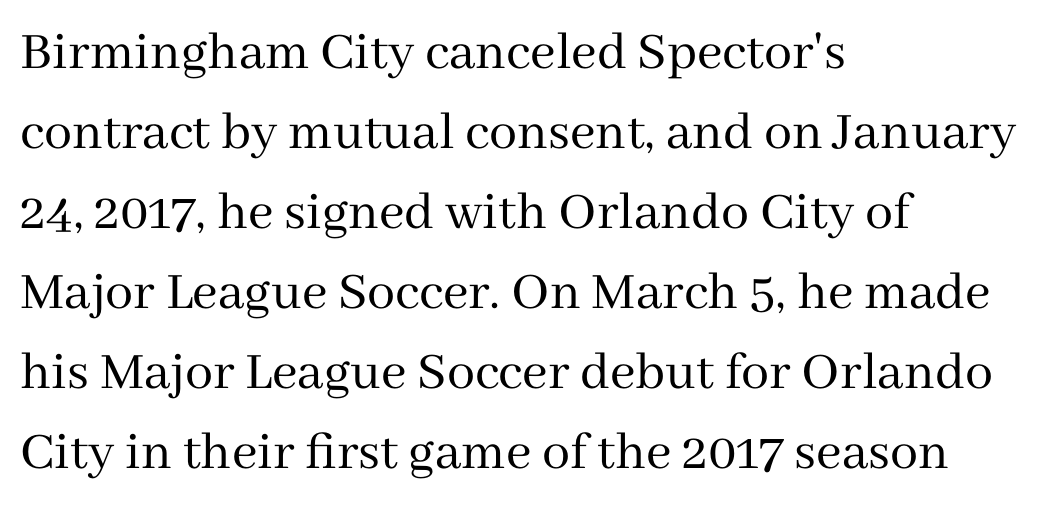
Q: Is the text bold? A: No.
Q: Is the text italic (slanted)? A: No, it is upright.
Q: Is the typeface a serif or a sans-serif typeface? A: Serif.
Q: Is the text underlined? A: No.
Q: How is the paragraph aligned? A: Left-aligned.
Q: Is the spacing between letters normal or unusually wide? A: Normal.
Q: Is the spacing between lines tight, normal or loose? A: Normal.
Q: Width (condensed, normal, or wide)? A: Normal.
Q: Stroke contrast? A: Medium.
Q: x-height? A: Medium.
Q: Monospaced? A: No.
